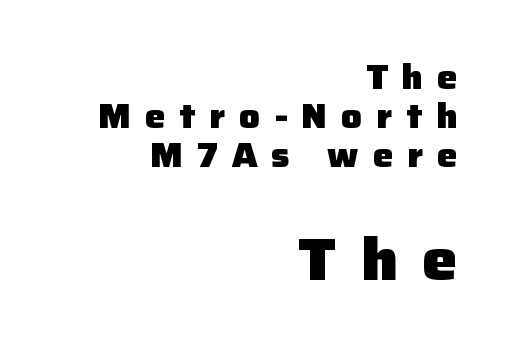
A student would notice the bottom passage is typeset larger than what precedes it. On the weight axis this lands at bold, roughly 700. Nobody drew a line under any word here. Varying glyph widths throughout — classic text-font behaviour. Loose tracking; the words dissolve into strings of separated letters.
